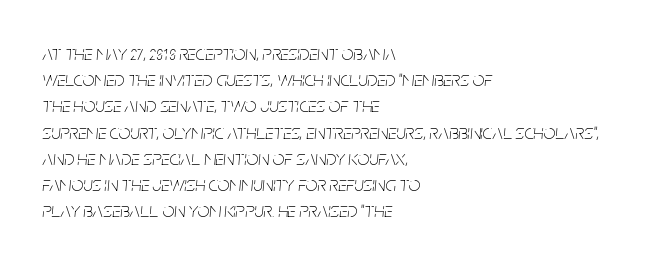
{"italic": "yes", "lean": "right", "slant_degrees": 5, "bold": "no", "underline": "no", "align": "left", "line_spacing": "normal", "line_spacing_ratio": 1.25, "letter_spacing": "normal", "letter_spacing_em": 0.0, "glyph_px": 21}
